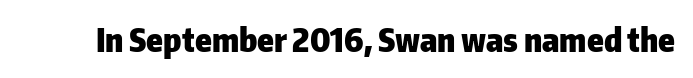
The letters advance in unequal steps, a hallmark of proportional type. Serifs: no, the terminals of the letterforms are clean. The lettering stays uniformly vertical, giving the passage a roman look. How are the letters spaced? Ordinarily, with no added tracking. Only glyphs here, with clear space below each row.
